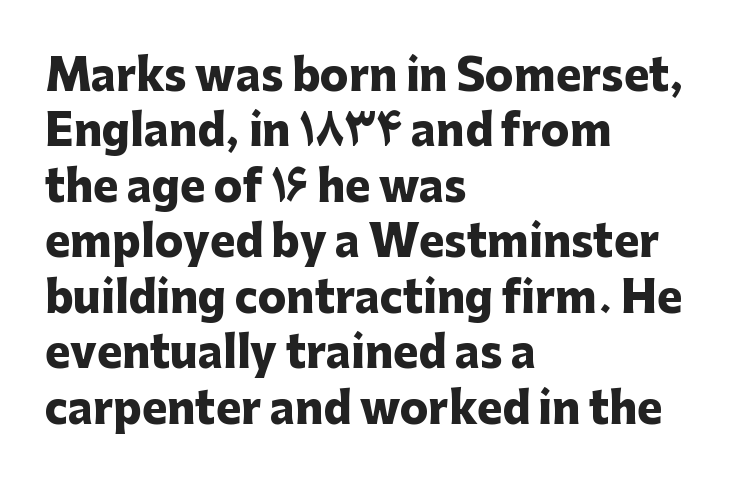
Ascenders rise straight up at ninety degrees. Glyph-to-glyph distance matches everyday printed text. How would I describe the line gaps? Plain and ordinary. Any mark beneath the type? The region is blank.
